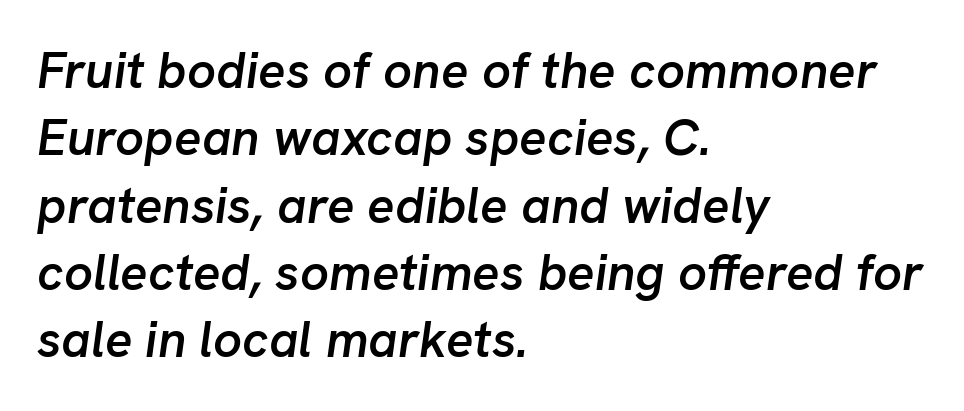
The image shows 51 px semibold type, italic (leaning right); set left-aligned, normal line spacing (1.32x), normal letter spacing, not underlined; low stroke contrast and a medium x-height.
